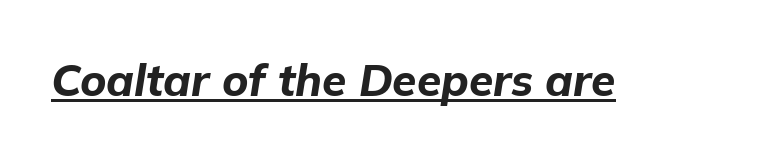
The horizontal fit of the characters is conventional and even. The string is rendered with underlining switched on. The typesetting leans heavy: a genuine bold. You can tell it's italic because the verticals aren't actually vertical. Each letter keeps its own natural width here, so spacing adapts to shape.
